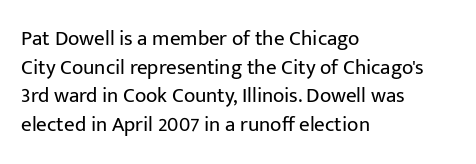
Line beginnings align vertically; line endings do not. Whoever set this chose a conventional vertical rhythm. Stroke mass is kept to a normal reading level or below. Nobody touched the tracking dial on this one.
